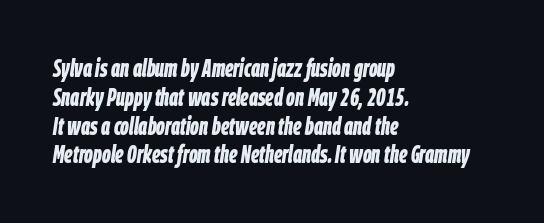
Plenty of ink on the page — the face is bold. In terms of letterspacing, this is plain default setting. The ragged edge is on the right, which tells us the setting is flush left. Style check: oblique. Underline: absent.
